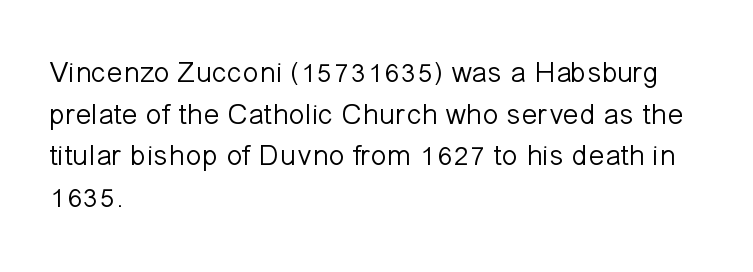
Q: Is the text bold? A: No.
Q: Is the text italic (slanted)? A: No, it is upright.
Q: Is the typeface a serif or a sans-serif typeface? A: Sans-serif.
Q: Is the text underlined? A: No.
Q: How is the paragraph aligned? A: Left-aligned.
Q: Is the spacing between letters normal or unusually wide? A: Normal.
Q: Is the spacing between lines tight, normal or loose? A: Normal.
Q: Width (condensed, normal, or wide)? A: Normal.
Q: Stroke contrast? A: Low.
Q: x-height? A: Medium.
Q: Monospaced? A: No.
